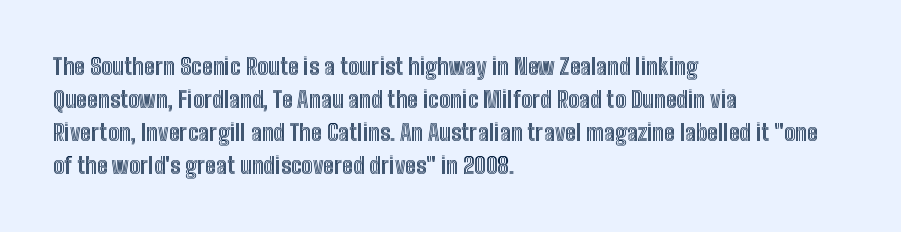
Q: Is the text italic (slanted)? A: No, it is upright.
Q: Is the text underlined? A: No.
Q: How is the paragraph aligned? A: Left-aligned.
Q: Is the spacing between letters normal or unusually wide? A: Normal.
Q: Is the spacing between lines tight, normal or loose? A: Normal.
